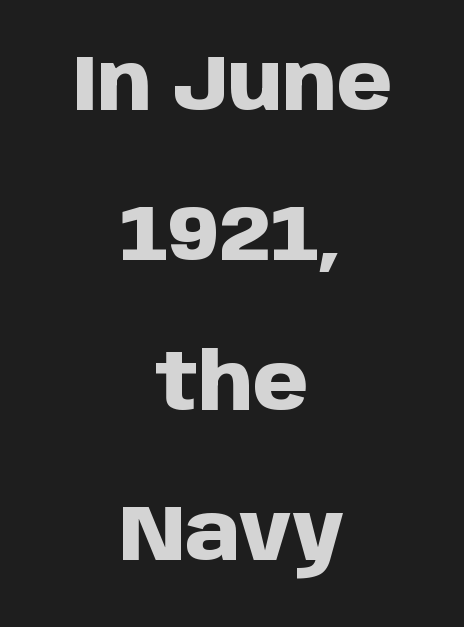
{"serif": "no", "italic": "no", "bold": "yes", "weight": "heavy", "width": "normal", "stroke_contrast": "low", "x_height": "large", "monospaced": "no", "underline": "no", "align": "center", "line_spacing": "loose", "line_spacing_ratio": 1.9, "letter_spacing": "normal", "letter_spacing_em": 0.0, "glyph_px": 79}
